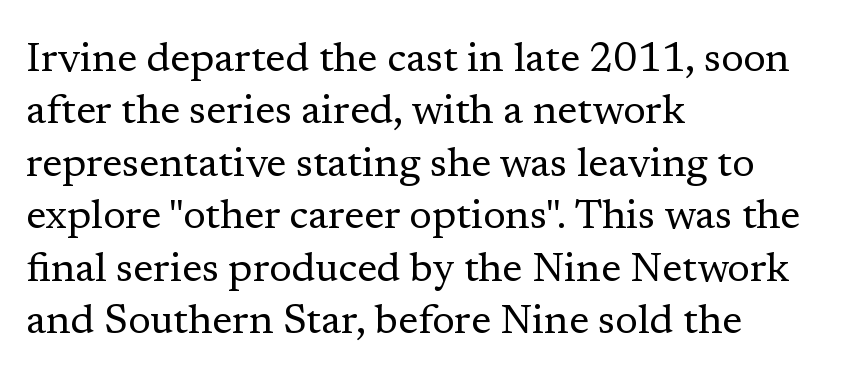
Q: Is the text bold? A: No.
Q: Is the text italic (slanted)? A: No, it is upright.
Q: Is the typeface a serif or a sans-serif typeface? A: Serif.
Q: Is the text underlined? A: No.
Q: How is the paragraph aligned? A: Left-aligned.
Q: Is the spacing between letters normal or unusually wide? A: Normal.
Q: Is the spacing between lines tight, normal or loose? A: Normal.
Q: Width (condensed, normal, or wide)? A: Normal.
Q: Stroke contrast? A: Low.
Q: x-height? A: Medium.
Q: Monospaced? A: No.
